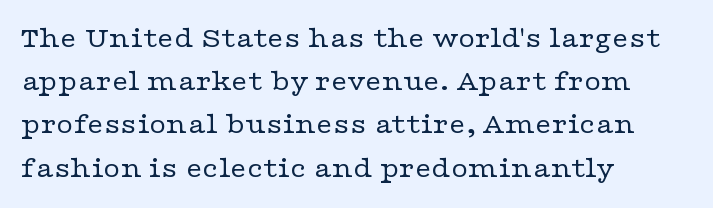
Notice how the stems are strictly vertical — no italics here. The passage shown is not bold in any degree. Each letter's strokes conclude with small projecting serifs. Nothing unusual about the tracking: characters are spaced as the font intends. These lines sit exactly where default settings would place them. The words here are not underlined.
